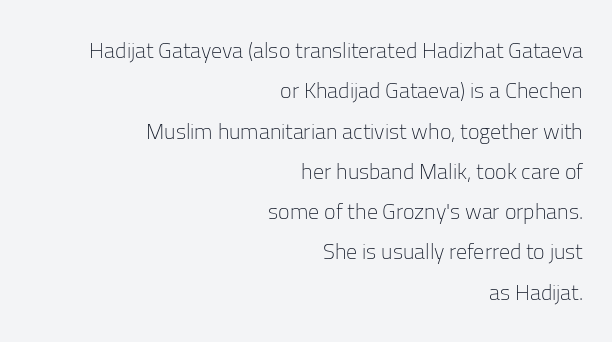
Q: Is the text bold? A: No.
Q: Is the text italic (slanted)? A: No, it is upright.
Q: Is the text underlined? A: No.
Q: How is the paragraph aligned? A: Right-aligned.
Q: Is the spacing between letters normal or unusually wide? A: Normal.
